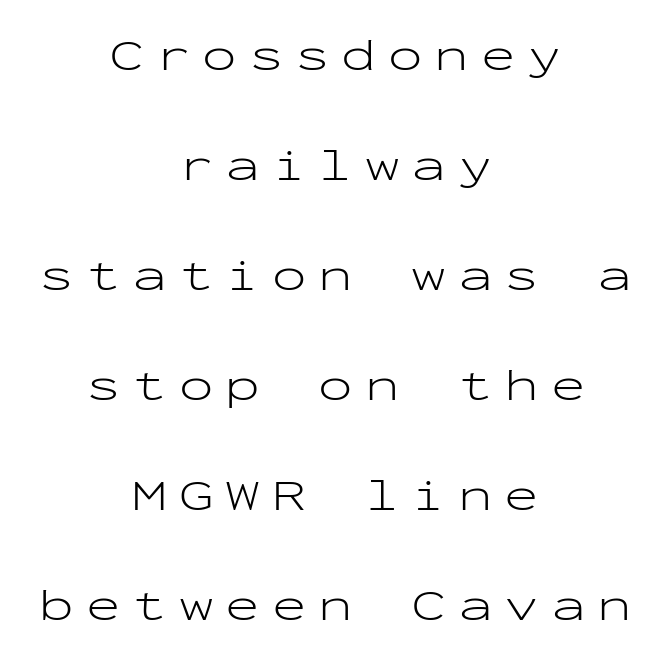
The image shows 46 px light, wide sans-serif type, upright, monospaced; set centered, loose line spacing (2.39x), unusually wide letter spacing (+0.26 em), not underlined; low stroke contrast and a medium x-height.
